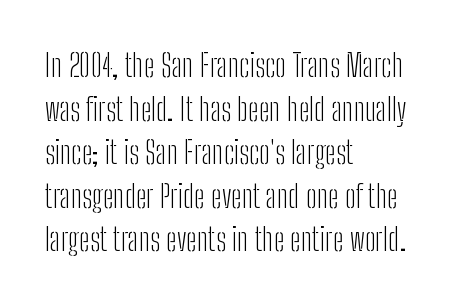
Q: Is the text bold? A: No.
Q: Is the text italic (slanted)? A: No, it is upright.
Q: Is the typeface a serif or a sans-serif typeface? A: Sans-serif.
Q: Is the text underlined? A: No.
Q: How is the paragraph aligned? A: Left-aligned.
Q: Is the spacing between letters normal or unusually wide? A: Normal.
Q: Is the spacing between lines tight, normal or loose? A: Normal.
Q: Width (condensed, normal, or wide)? A: Condensed.
Q: Stroke contrast? A: Low.
Q: x-height? A: Medium.
Q: Monospaced? A: No.
